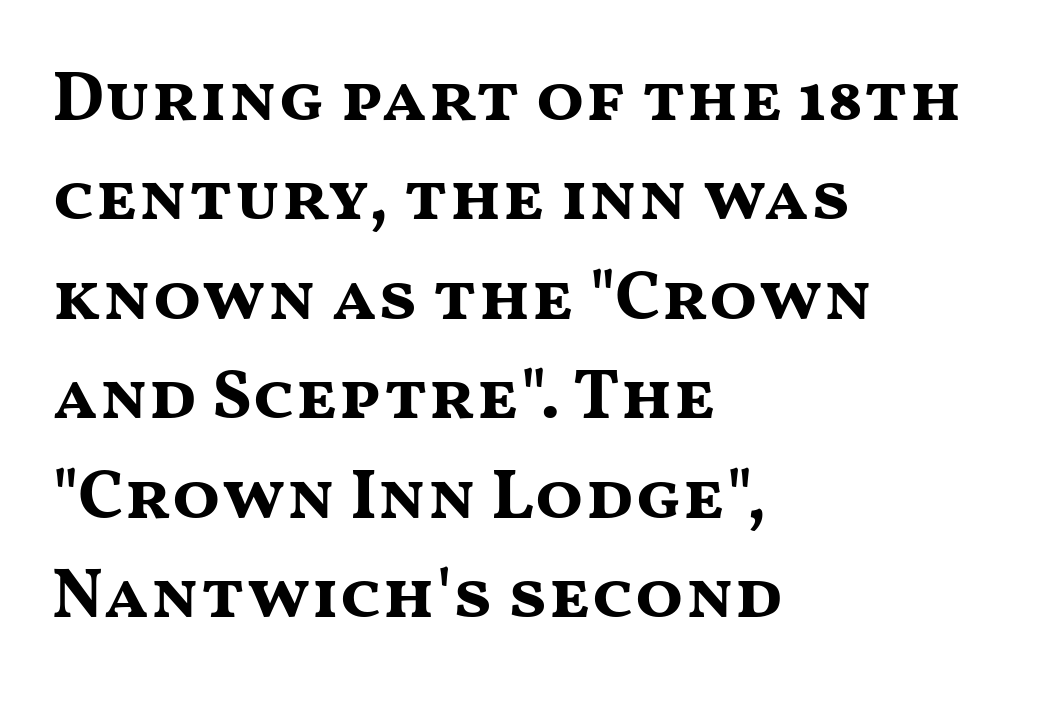
{"serif": "no", "italic": "no", "bold": "yes", "weight": "bold", "width": "wide", "stroke_contrast": "medium", "x_height": "medium", "monospaced": "no", "underline": "no", "align": "left", "line_spacing": "normal", "line_spacing_ratio": 1.4, "letter_spacing": "normal", "letter_spacing_em": 0.0, "glyph_px": 71}
